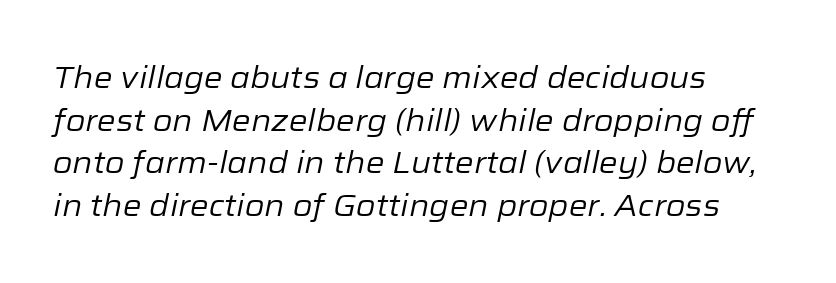
The image shows 30 px regular-weight type, italic (leaning right); set left-aligned, normal line spacing (1.42x), normal letter spacing, not underlined; low stroke contrast and a medium x-height.
